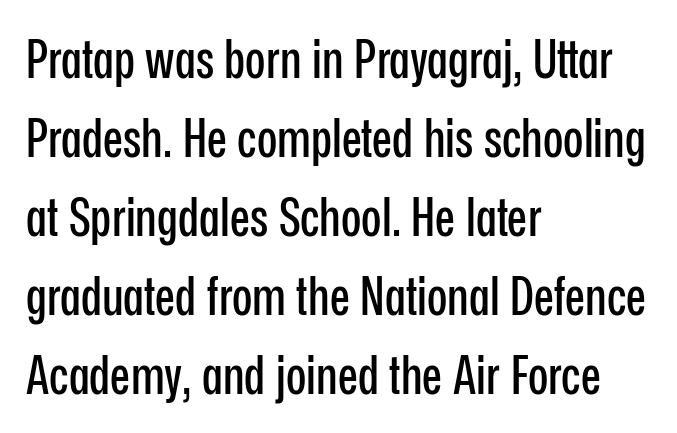
Q: Is the text italic (slanted)? A: No, it is upright.
Q: Is the typeface a serif or a sans-serif typeface? A: Sans-serif.
Q: Is the text underlined? A: No.
Q: How is the paragraph aligned? A: Left-aligned.
Q: Is the spacing between letters normal or unusually wide? A: Normal.
Q: Is the spacing between lines tight, normal or loose? A: Normal.
Q: Width (condensed, normal, or wide)? A: Condensed.
Q: Stroke contrast? A: Low.
Q: x-height? A: Medium.
Q: Monospaced? A: No.
